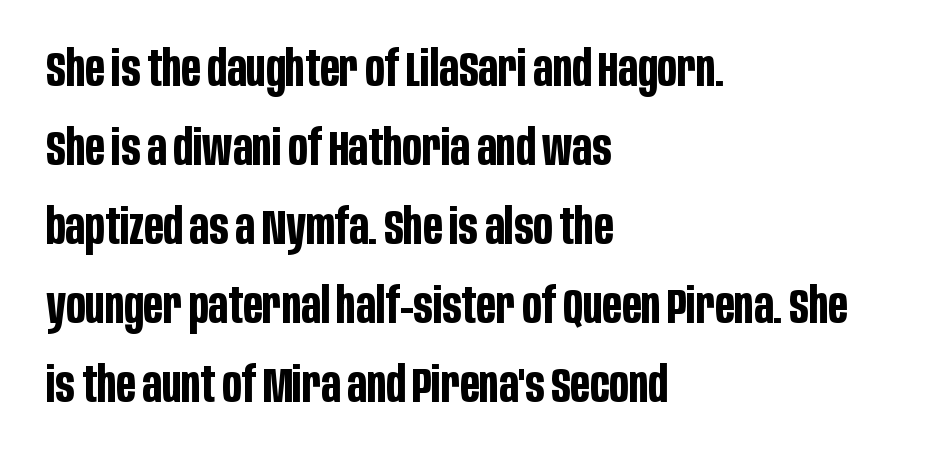
{"serif": "no", "italic": "no", "bold": "yes", "weight": "bold", "width": "condensed", "stroke_contrast": "low", "x_height": "large", "monospaced": "no", "underline": "no", "align": "left", "line_spacing": "normal", "line_spacing_ratio": 1.58, "letter_spacing": "normal", "letter_spacing_em": 0.0, "glyph_px": 50}
